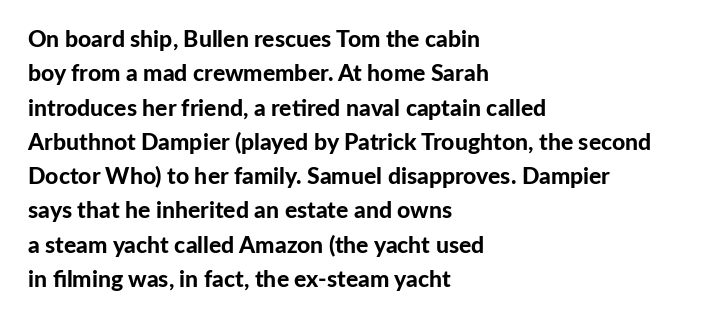
The image shows 23 px bold type, upright; set left-aligned, normal line spacing (1.49x), normal letter spacing, not underlined.
